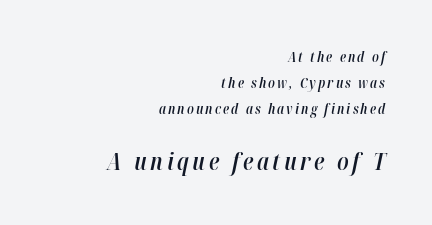
The specimen reads as italic at a glance. Descenders hang freely into open space. The ragged edge is on the left, which tells us the setting is flush right. The face used here is a semibold: visibly heavier than regular, lighter than bold. Look at the glyph heights: the lower group is clearly the bigger setting.
